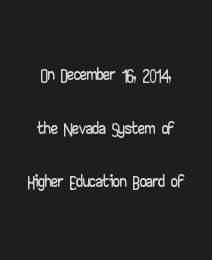
{"italic": "no", "underline": "no", "align": "center", "line_spacing": "loose", "line_spacing_ratio": 1.99, "letter_spacing": "normal", "letter_spacing_em": 0.0, "glyph_px": 27}
